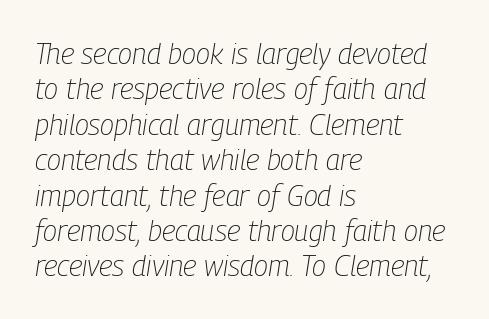
Q: Is the text bold? A: No.
Q: Is the text italic (slanted)? A: Yes, it leans right by about 9 degrees.
Q: Is the text underlined? A: No.
Q: How is the paragraph aligned? A: Left-aligned.
Q: Is the spacing between letters normal or unusually wide? A: Normal.
Q: Width (condensed, normal, or wide)? A: Condensed.
Q: Stroke contrast? A: Low.
Q: x-height? A: Medium.
Q: Monospaced? A: No.
